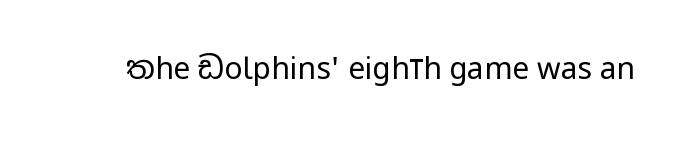
Q: Is the text bold? A: No.
Q: Is the text italic (slanted)? A: No, it is upright.
Q: Is the typeface a serif or a sans-serif typeface? A: Sans-serif.
Q: Is the text underlined? A: No.
Q: Is the spacing between letters normal or unusually wide? A: Normal.
Q: Width (condensed, normal, or wide)? A: Condensed.
Q: Stroke contrast? A: Low.
Q: x-height? A: Large.
Q: Monospaced? A: No.
